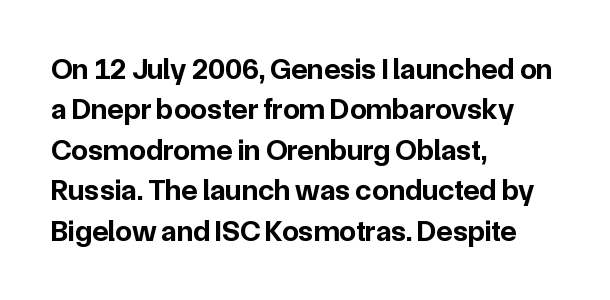
Q: Is the text bold? A: Yes.
Q: Is the text italic (slanted)? A: No, it is upright.
Q: Is the typeface a serif or a sans-serif typeface? A: Sans-serif.
Q: Is the text underlined? A: No.
Q: How is the paragraph aligned? A: Left-aligned.
Q: Is the spacing between letters normal or unusually wide? A: Normal.
Q: Is the spacing between lines tight, normal or loose? A: Normal.
Q: Width (condensed, normal, or wide)? A: Normal.
Q: Stroke contrast? A: Low.
Q: x-height? A: Medium.
Q: Monospaced? A: No.
